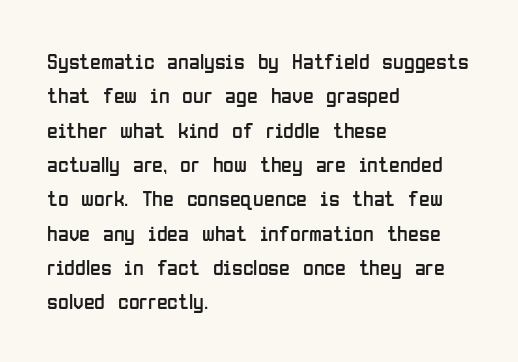
{"italic": "no", "bold": "no", "underline": "no", "align": "left", "line_spacing": "normal", "line_spacing_ratio": 1.56, "letter_spacing": "normal", "letter_spacing_em": 0.0, "glyph_px": 22}
